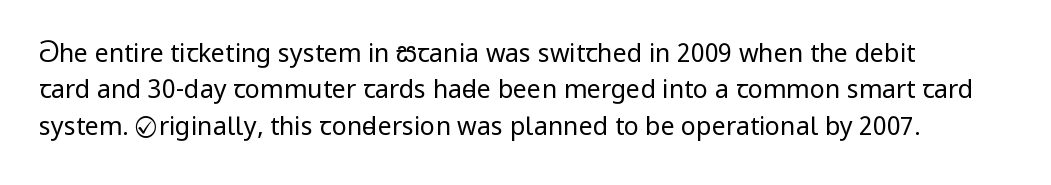
The image shows 25 px text type, upright; set normal line spacing (1.46x), normal letter spacing, not underlined.
